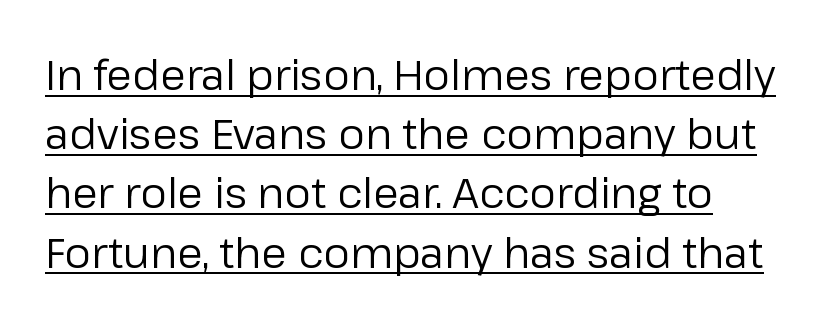
Q: Is the text bold? A: No.
Q: Is the text italic (slanted)? A: No, it is upright.
Q: Is the typeface a serif or a sans-serif typeface? A: Sans-serif.
Q: Is the text underlined? A: Yes.
Q: Is the spacing between letters normal or unusually wide? A: Normal.
Q: Is the spacing between lines tight, normal or loose? A: Normal.
Q: Width (condensed, normal, or wide)? A: Normal.
Q: Stroke contrast? A: Low.
Q: x-height? A: Medium.
Q: Monospaced? A: No.
